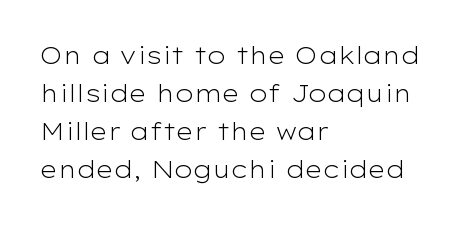
Q: Is the text bold? A: No.
Q: Is the text italic (slanted)? A: No, it is upright.
Q: Is the text underlined? A: No.
Q: How is the paragraph aligned? A: Left-aligned.
Q: Is the spacing between letters normal or unusually wide? A: Normal.
Q: Is the spacing between lines tight, normal or loose? A: Normal.
